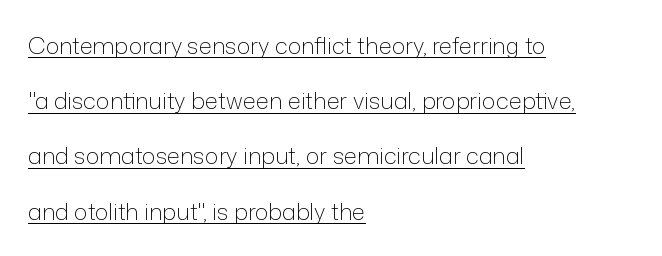
This sample uses an upright cut, with every glyph sitting square on the baseline. The typesetter has applied underlining to the passage shown. The text block is weighted toward the left margin, trailing off unevenly rightward. Characters follow at the spacing the type designer built in. Stems here are at most as thick as an everyday book face. Compared with typical paragraphs, the rows here are farther apart.
